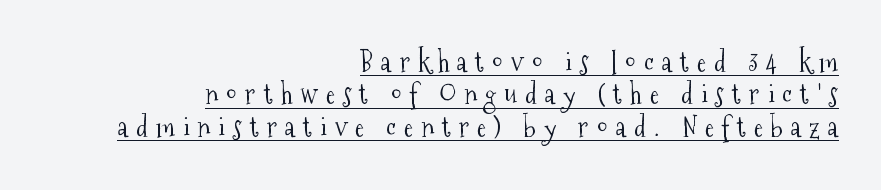
Q: Is the text bold? A: No.
Q: Is the text italic (slanted)? A: No, it is upright.
Q: Is the text underlined? A: Yes.
Q: How is the paragraph aligned? A: Right-aligned.
Q: Is the spacing between letters normal or unusually wide? A: Unusually wide.
